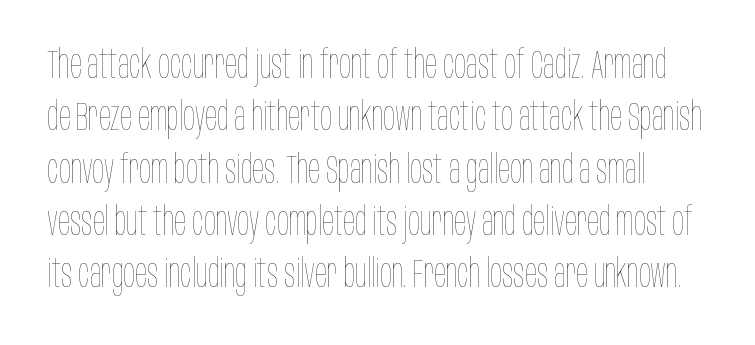
Q: Is the text bold? A: No.
Q: Is the text italic (slanted)? A: No, it is upright.
Q: Is the text underlined? A: No.
Q: Is the spacing between letters normal or unusually wide? A: Normal.
Q: Is the spacing between lines tight, normal or loose? A: Normal.
Q: Width (condensed, normal, or wide)? A: Condensed.
Q: Stroke contrast? A: Low.
Q: x-height? A: Large.
Q: Monospaced? A: No.
